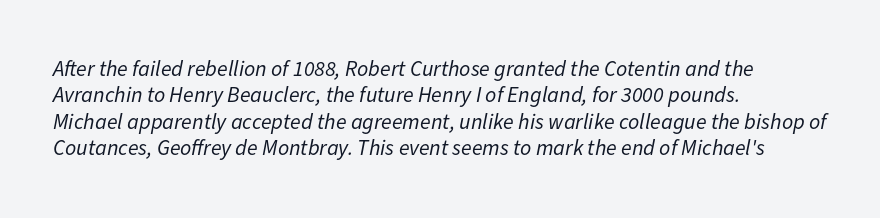
{"italic": "yes", "lean": "right", "slant_degrees": 11, "bold": "no", "underline": "no", "align": "left", "line_spacing_ratio": 1.2, "letter_spacing": "normal", "letter_spacing_em": 0.0, "glyph_px": 22}
